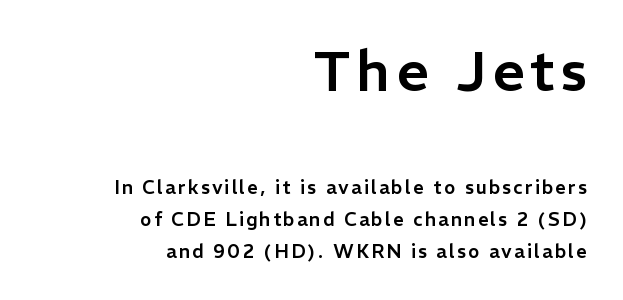
Q: Is the text italic (slanted)? A: No, it is upright.
Q: Is the typeface a serif or a sans-serif typeface? A: Sans-serif.
Q: Is the text underlined? A: No.
Q: How is the paragraph aligned? A: Right-aligned.
Q: Is the spacing between lines tight, normal or loose? A: Normal.
Q: Which block of text is set in a larger size, the first (top) or the second (bottom)? A: The first (top) one.
Q: Width (condensed, normal, or wide)? A: Normal.
Q: Stroke contrast? A: Low.
Q: x-height? A: Medium.
Q: Monospaced? A: No.
